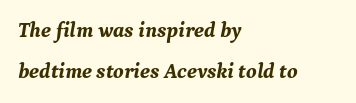
Q: Is the text bold? A: Yes.
Q: Is the text italic (slanted)? A: Yes, it leans right by about 9 degrees.
Q: Is the text underlined? A: No.
Q: How is the paragraph aligned? A: Left-aligned.
Q: Is the spacing between letters normal or unusually wide? A: Normal.
Q: Is the spacing between lines tight, normal or loose? A: Loose.
